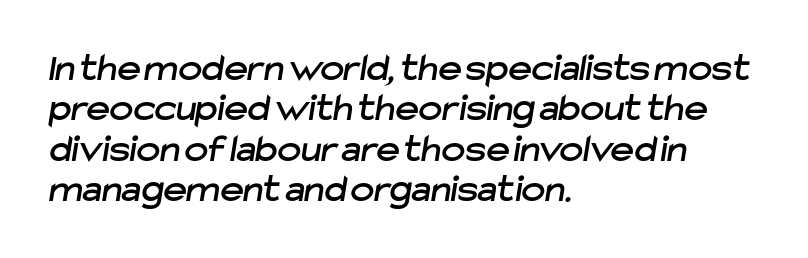
Nothing sits at the stroke ends, so this counts as sans-serif. A student would call this left alignment; a typographer would say flush left, rag right. Check under the words: just untouched page. Spacing verdict: proportional, widths tailored to each character. Reading down the column, the eye jumps only a short way to each next line.
